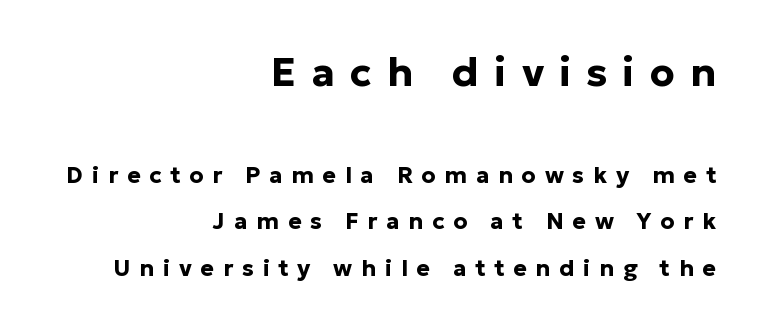
Characters remain perfectly vertical along every line. These words are printed bold, with thick strokes throughout. Words appear elongated and porous because spacing is wide. The rendering uses natural spacing where letterforms have individual widths.
